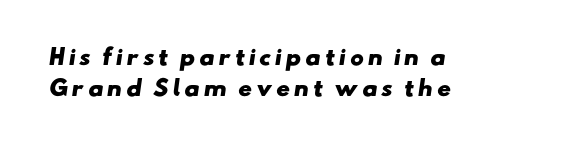
{"bold": "yes", "underline": "no", "align": "left", "line_spacing": "normal", "line_spacing_ratio": 1.5, "glyph_px": 21}
